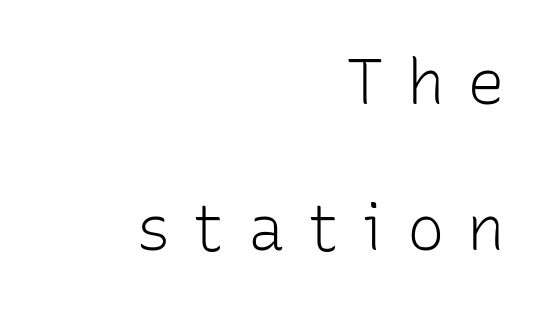
The gaps between neighbouring characters are conspicuously large. Only glyphs here, with clear space below each row. This sample is right-justified, so line beginnings fall wherever the words allow. Ink coverage per letter is moderate at most. The vertical gap from one line to the next is large. Letterform terminals end flat and unadorned throughout the passage.
